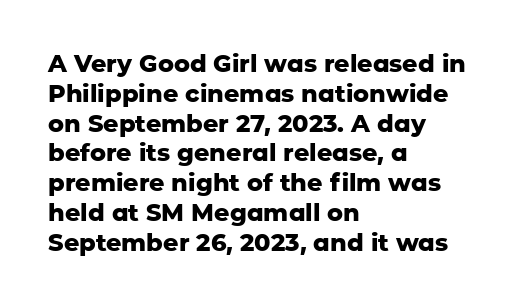
Q: Is the text bold? A: Yes.
Q: Is the text italic (slanted)? A: No, it is upright.
Q: Is the text underlined? A: No.
Q: How is the paragraph aligned? A: Left-aligned.
Q: Is the spacing between letters normal or unusually wide? A: Normal.
